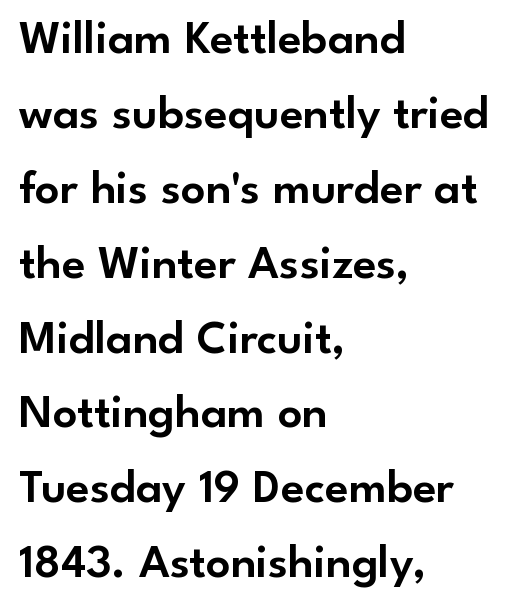
{"serif": "no", "italic": "no", "width": "normal", "stroke_contrast": "low", "x_height": "small", "monospaced": "no", "underline": "no", "align": "left", "line_spacing": "normal", "line_spacing_ratio": 1.56, "letter_spacing": "normal", "letter_spacing_em": 0.0, "glyph_px": 48}
